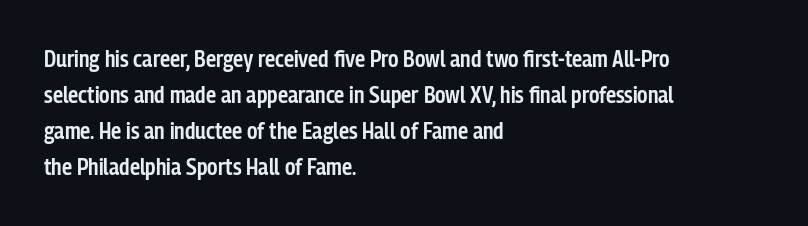
The image shows 23 px text type, upright; set left-aligned, normal line spacing (1.57x), normal letter spacing, not underlined.
